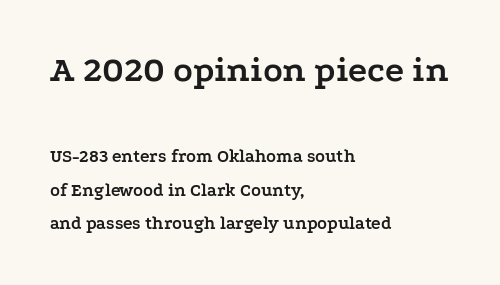
Look at the bottom of the vertical strokes: they flare into serifs here. This sample uses plain, unmodified letter spacing. The face used here is proportionally spaced, like ordinary book or web type. The earlier block is typeset at a bigger size than the later block.
